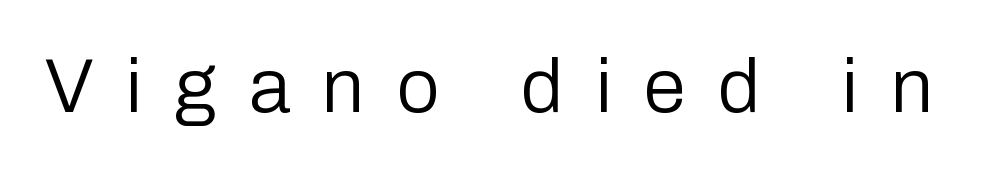
Rule under the text: the space is simply empty. The letters stand upright; this is a roman face. These glyphs show unthickened strokes, regular width or finer. The tracking reads as deliberately expanded to a designer's eye. The rendering shows plain stroke endings on the letterforms — a sans-serif design. Do the characters align in a grid? No, the font is proportional.
